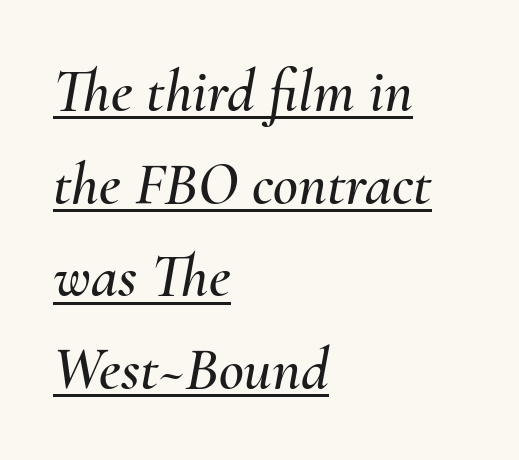
The rag falls on the right side of this text block. Letter spacing: default. The rows are spaced the way most documents space them. Notice how the stems are inclined rather than vertical — that's the hallmark of italics.
